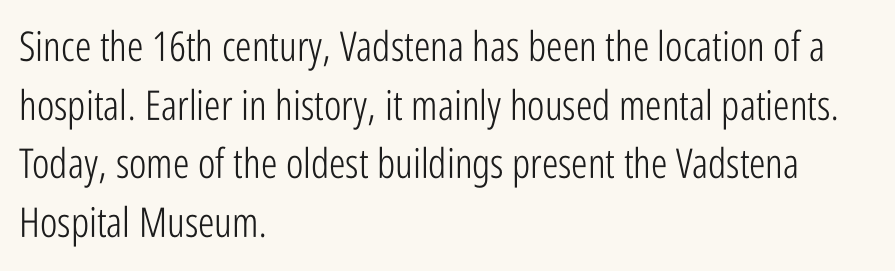
Q: Is the text bold? A: No.
Q: Is the text italic (slanted)? A: No, it is upright.
Q: Is the typeface a serif or a sans-serif typeface? A: Sans-serif.
Q: Is the text underlined? A: No.
Q: How is the paragraph aligned? A: Left-aligned.
Q: Is the spacing between letters normal or unusually wide? A: Normal.
Q: Is the spacing between lines tight, normal or loose? A: Normal.
Q: Width (condensed, normal, or wide)? A: Condensed.
Q: Stroke contrast? A: Low.
Q: x-height? A: Medium.
Q: Monospaced? A: No.
